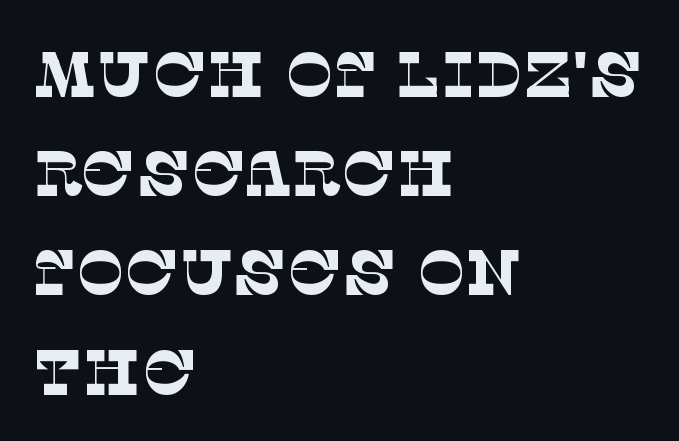
{"serif": "yes", "bold": "no", "weight": "thin", "width": "normal", "stroke_contrast": "low", "x_height": "large", "monospaced": "no", "underline": "no", "align": "left", "line_spacing": "normal", "line_spacing_ratio": 1.55, "letter_spacing": "normal", "letter_spacing_em": 0.0, "glyph_px": 64}
